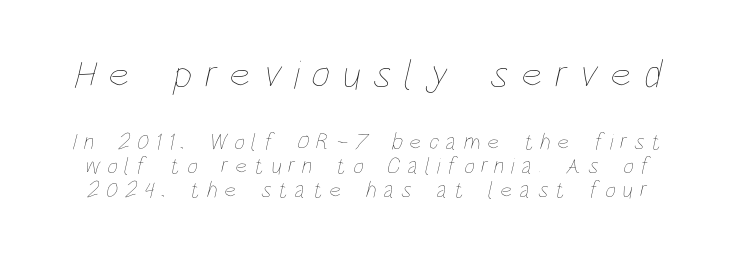
The image shows 41 px thin, condensed type; set tight line spacing (1.05x), unusually wide letter spacing (+0.3 em), not underlined; the first (top) block is 1.78x larger; low stroke contrast and a large x-height.
